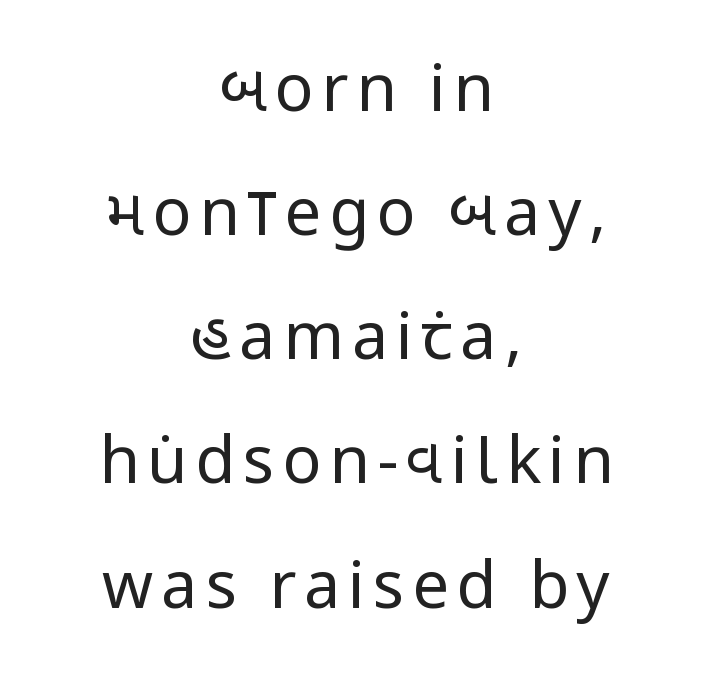
The zone under the glyphs is completely vacant. The designer went with a sans here, leaving each stem footless. Stem width sits at or under what a default text font uses. The paragraph has two soft edges and a firm central axis. Spacing verdict: proportional, widths tailored to each character.
